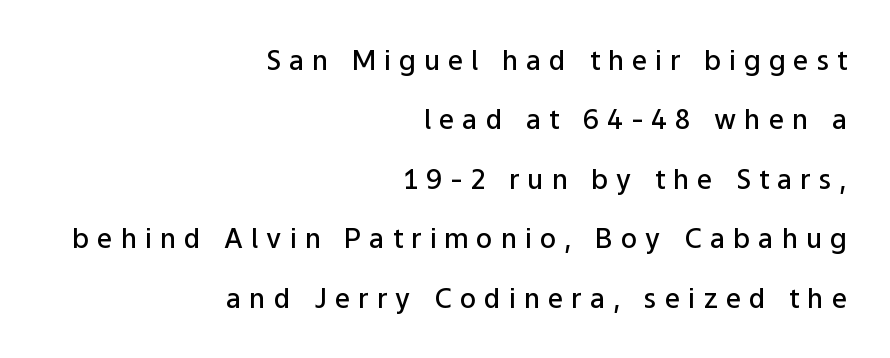
Every stem runs plumb, perpendicular to the baseline. Tracking here is generous; glyphs stand well apart from one another. Successive baselines arrive slowly, with a big drop between each. The rag falls on the left side of this text block. Beneath every word, the page is bare.
